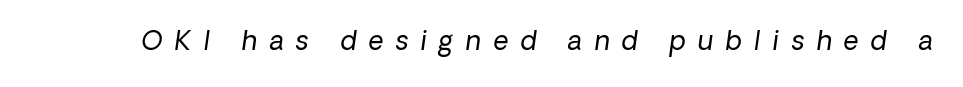
The image shows 26 px text type, italic (leaning right); set unusually wide letter spacing (+0.48 em), not underlined.
